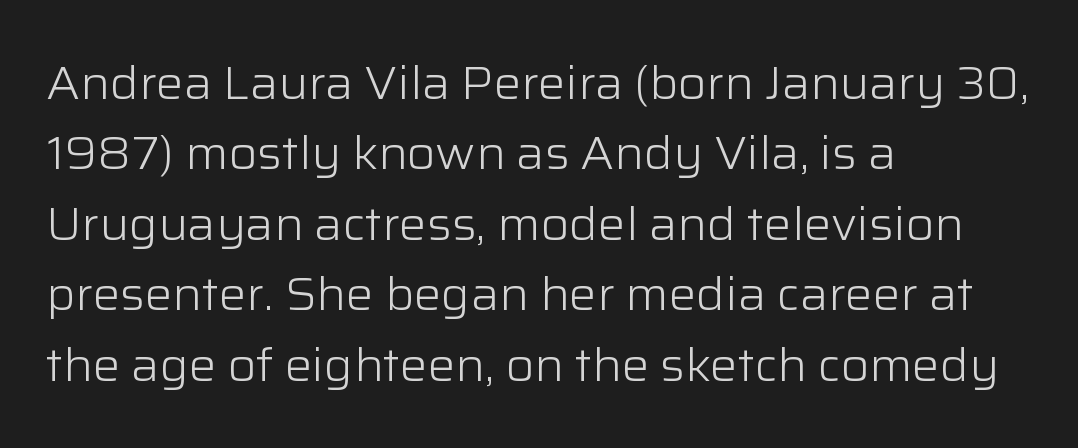
{"serif": "no", "italic": "no", "bold": "no", "weight": "light", "width": "normal", "stroke_contrast": "low", "x_height": "medium", "monospaced": "no", "underline": "no", "align": "left", "line_spacing": "normal", "line_spacing_ratio": 1.53, "letter_spacing": "normal", "letter_spacing_em": 0.0, "glyph_px": 46}
